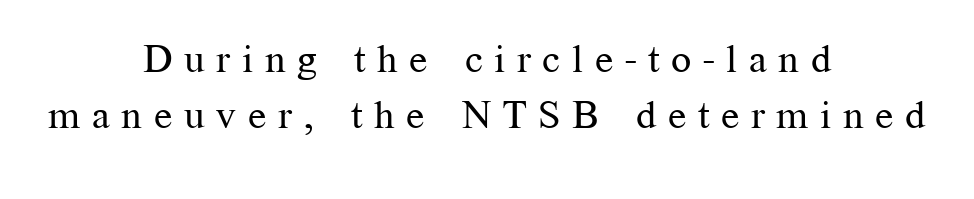
Q: Is the text bold? A: No.
Q: Is the text italic (slanted)? A: No, it is upright.
Q: Is the typeface a serif or a sans-serif typeface? A: Serif.
Q: Is the text underlined? A: No.
Q: How is the paragraph aligned? A: Centered.
Q: Is the spacing between letters normal or unusually wide? A: Unusually wide.
Q: Is the spacing between lines tight, normal or loose? A: Normal.
Q: Width (condensed, normal, or wide)? A: Normal.
Q: Stroke contrast? A: Medium.
Q: x-height? A: Medium.
Q: Monospaced? A: No.
